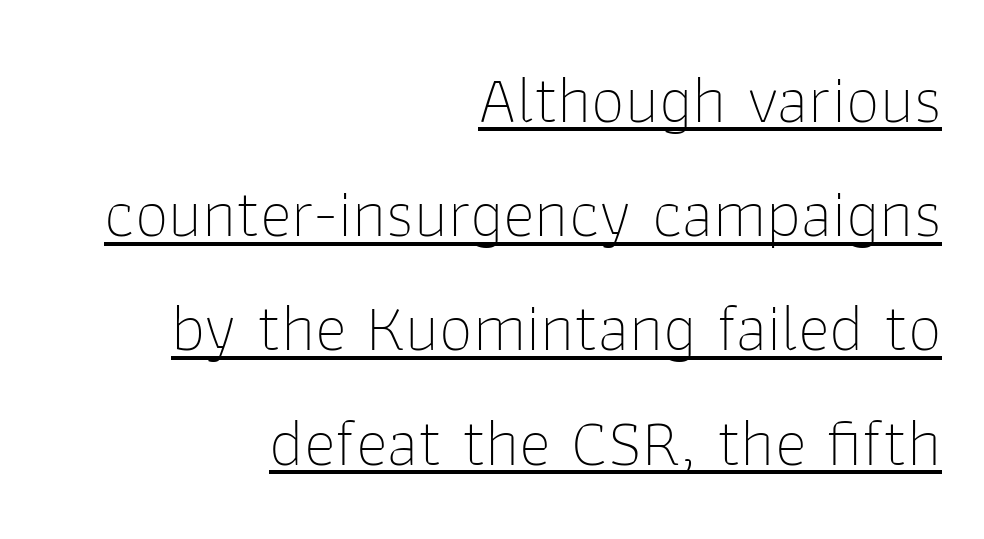
Q: Is the text bold? A: No.
Q: Is the text italic (slanted)? A: No, it is upright.
Q: Is the typeface a serif or a sans-serif typeface? A: Sans-serif.
Q: Is the text underlined? A: Yes.
Q: How is the paragraph aligned? A: Right-aligned.
Q: Is the spacing between letters normal or unusually wide? A: Normal.
Q: Is the spacing between lines tight, normal or loose? A: Normal.
Q: Width (condensed, normal, or wide)? A: Normal.
Q: Stroke contrast? A: Low.
Q: x-height? A: Medium.
Q: Monospaced? A: No.
